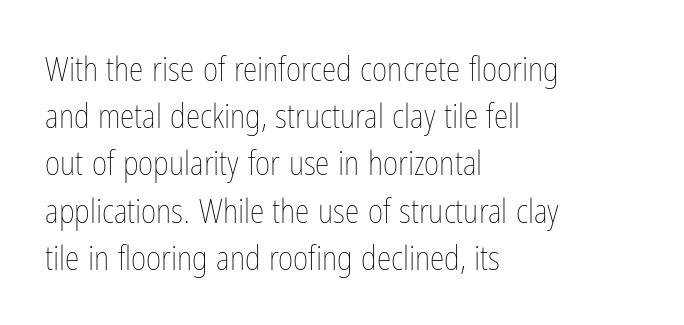
Q: Is the text bold? A: No.
Q: Is the text italic (slanted)? A: No, it is upright.
Q: Is the text underlined? A: No.
Q: How is the paragraph aligned? A: Left-aligned.
Q: Is the spacing between letters normal or unusually wide? A: Normal.
Q: Is the spacing between lines tight, normal or loose? A: Normal.
Q: Width (condensed, normal, or wide)? A: Condensed.
Q: Stroke contrast? A: Low.
Q: x-height? A: Medium.
Q: Monospaced? A: No.
